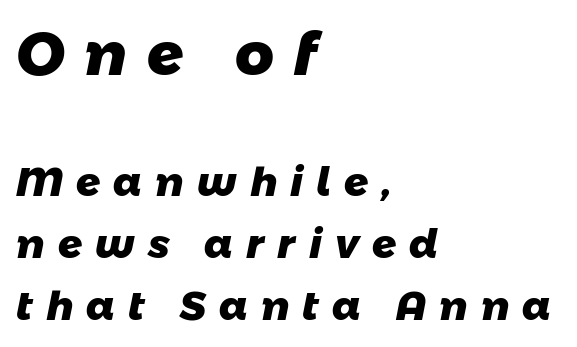
The image shows 60 px heavy sans-serif type; set left-aligned, normal line spacing (1.55x), unusually wide letter spacing (+0.33 em), not underlined; the first (top) block is 1.5x larger; low stroke contrast and a medium x-height.
